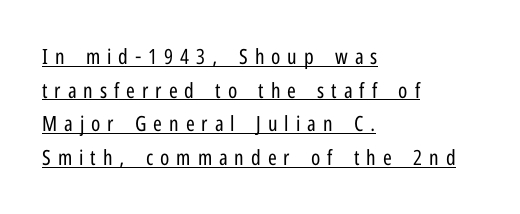
The image shows 21 px text type, upright; set left-aligned, normal line spacing (1.6x), unusually wide letter spacing (+0.33 em), underlined.
